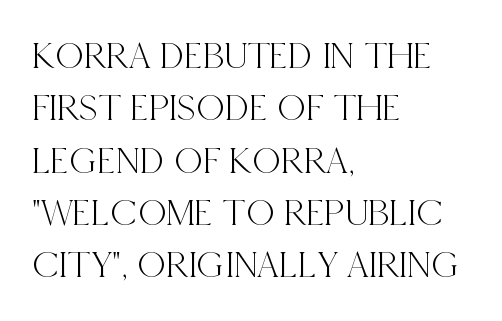
Honestly, there is no underline to notice here at all. Which margin do the lines hug? The left one — the right edge is uneven. The face used here is rendered with its standard letterfit. Posture: upright roman. The face used here is proportionally spaced, like ordinary book or web type. Type style note: has serifs.
